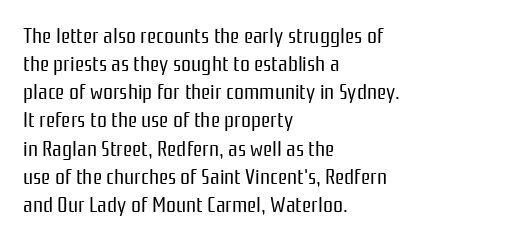
{"italic": "no", "bold": "no", "underline": "no", "align": "left", "line_spacing": "normal", "line_spacing_ratio": 1.28, "letter_spacing": "normal", "letter_spacing_em": 0.0, "glyph_px": 22}
